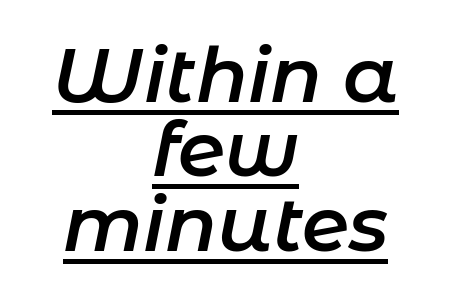
The image shows 76 px semibold type, italic (leaning right); set centered, tight line spacing (0.98x), normal letter spacing, underlined; low stroke contrast and a medium x-height.
